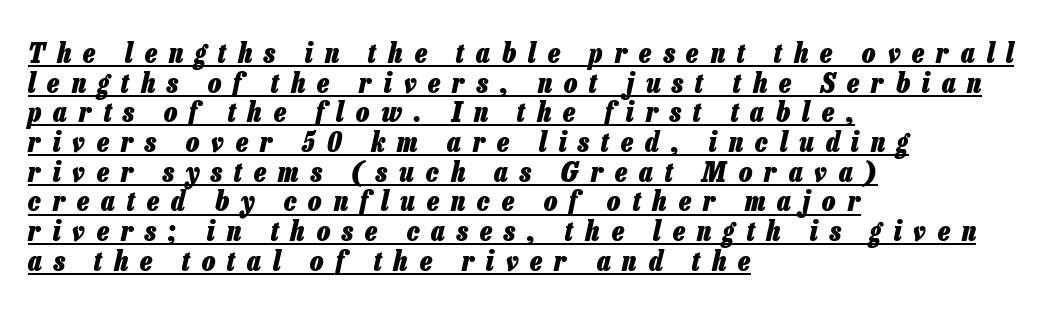
Regarding leading, the lines here are crowded together. The passage shown is typed in a proportional face where columns would drift. Notice how thick the strokes are: this is what a full bold looks like. An italicized treatment has been applied to the whole sample. A typesetter would call this heavily tracked-out type.
